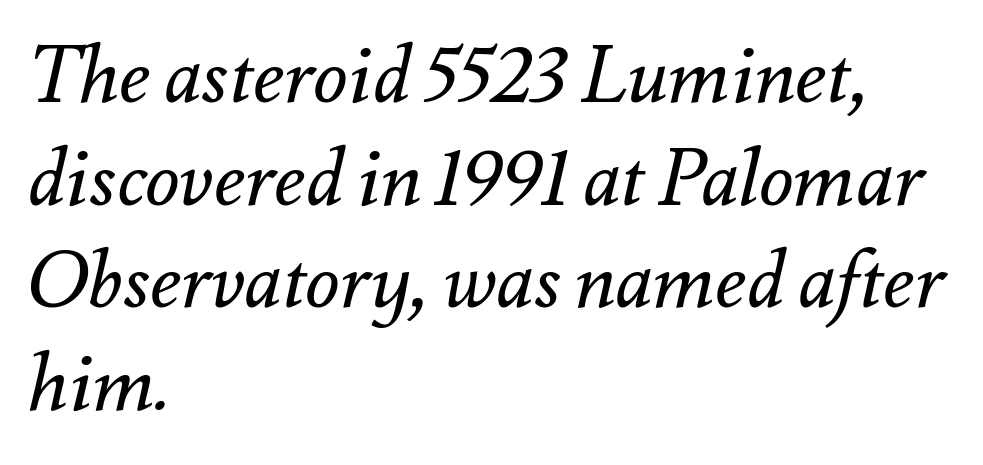
Q: Is the text bold? A: No.
Q: Is the text italic (slanted)? A: Yes, it leans right by about 12 degrees.
Q: Is the text underlined? A: No.
Q: How is the paragraph aligned? A: Left-aligned.
Q: Is the spacing between letters normal or unusually wide? A: Normal.
Q: Is the spacing between lines tight, normal or loose? A: Normal.
Q: Width (condensed, normal, or wide)? A: Normal.
Q: Stroke contrast? A: Medium.
Q: x-height? A: Small.
Q: Monospaced? A: No.
